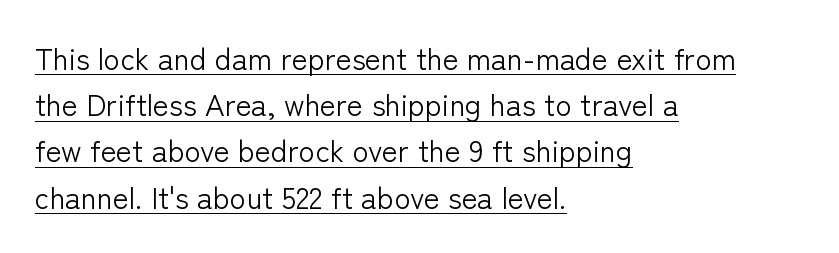
The compositor pushed each line to the left boundary. Honestly, the row spacing looks completely unremarkable. Posture: vertical. Stroke thickness stays within the range of a standard reading face or lighter.
